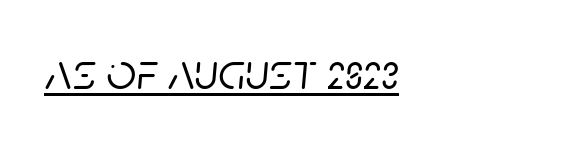
Q: Is the text italic (slanted)? A: Yes, it leans right by about 5 degrees.
Q: Is the text underlined? A: Yes.
Q: How is the paragraph aligned? A: Left-aligned.
Q: Is the spacing between letters normal or unusually wide? A: Normal.
Q: Width (condensed, normal, or wide)? A: Normal.
Q: Stroke contrast? A: Low.
Q: x-height? A: Large.
Q: Monospaced? A: No.
